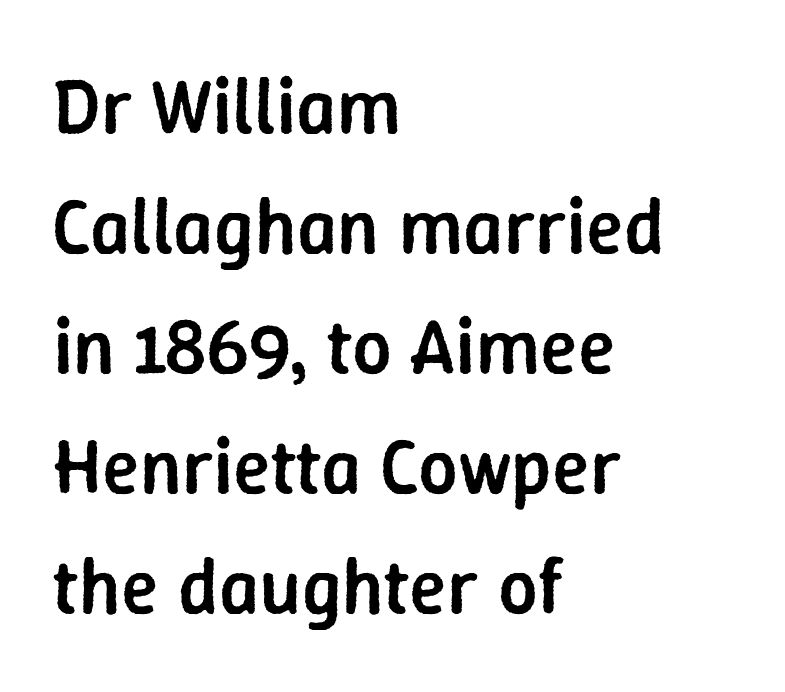
{"serif": "no", "italic": "no", "bold": "semi", "weight": "semibold", "width": "normal", "stroke_contrast": "low", "x_height": "medium", "monospaced": "no", "underline": "no", "align": "left", "line_spacing": "normal", "line_spacing_ratio": 1.54, "letter_spacing": "normal", "letter_spacing_em": 0.0, "glyph_px": 78}
